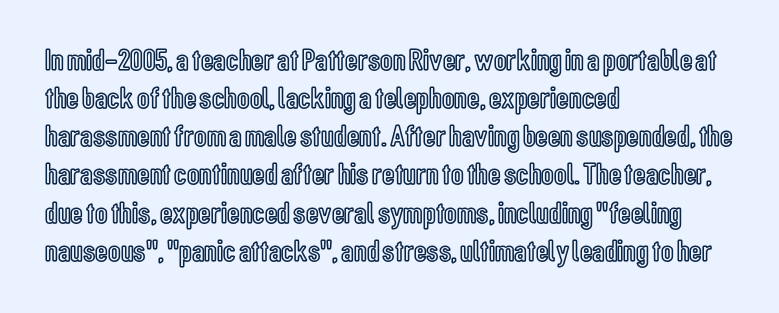
This sample has the flowing, uneven cadence of proportional lettering. The baseline area is clear. This rendering leaves character spacing at its baseline value. Teacher's note: observe the even left margin — that is flush-left alignment. A roman cut, with each character standing at attention.
